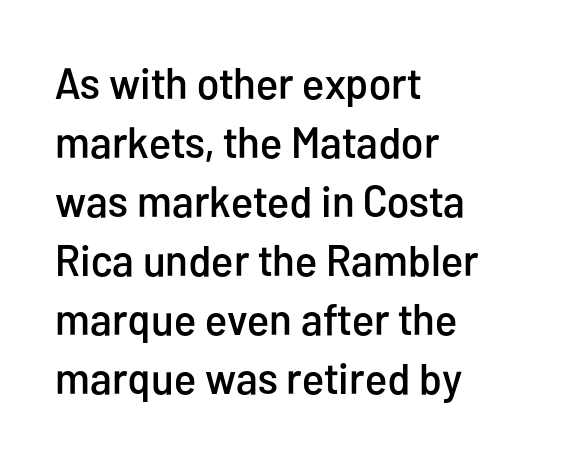
The image shows 44 px condensed sans-serif type, upright; set left-aligned, normal line spacing (1.34x), normal letter spacing, not underlined; low stroke contrast and a medium x-height.
